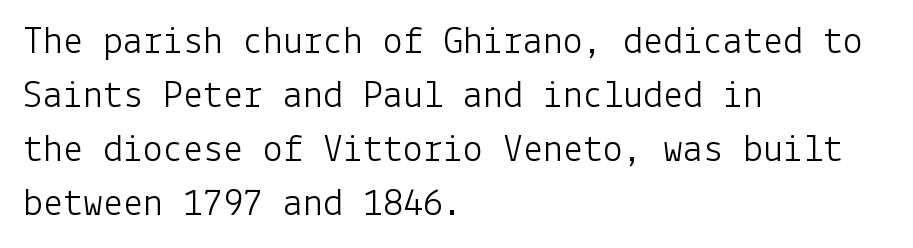
Q: Is the text bold? A: No.
Q: Is the text italic (slanted)? A: No, it is upright.
Q: Is the typeface a serif or a sans-serif typeface? A: Sans-serif.
Q: Is the text underlined? A: No.
Q: How is the paragraph aligned? A: Left-aligned.
Q: Is the spacing between letters normal or unusually wide? A: Normal.
Q: Is the spacing between lines tight, normal or loose? A: Normal.
Q: Width (condensed, normal, or wide)? A: Normal.
Q: Stroke contrast? A: Low.
Q: x-height? A: Medium.
